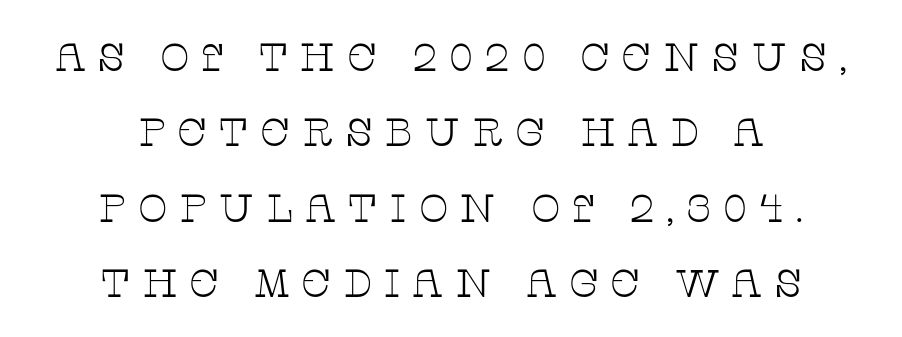
The rendering uses a large line-height, opening up the rows. Tall strokes in this sample are plumb rather than angled. The paragraph shown floats in the horizontal middle. Loose tracking; the words dissolve into strings of separated letters. To sum up the face: it has serifs. These lines are rendered in a variable-pitch font.
